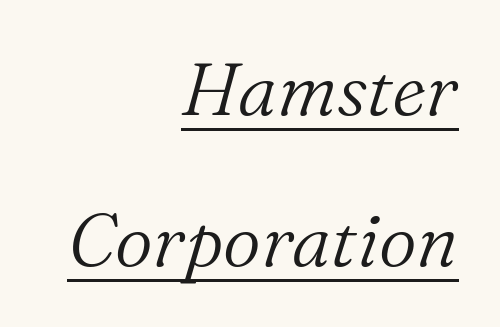
{"serif": "yes", "italic": "yes", "lean": "right", "slant_degrees": 16, "bold": "no", "weight": "light", "width": "normal", "stroke_contrast": "medium", "x_height": "medium", "monospaced": "no", "underline": "yes", "align": "right", "line_spacing": "loose", "line_spacing_ratio": 2.04, "letter_spacing": "normal", "letter_spacing_em": 0.0, "glyph_px": 74}
